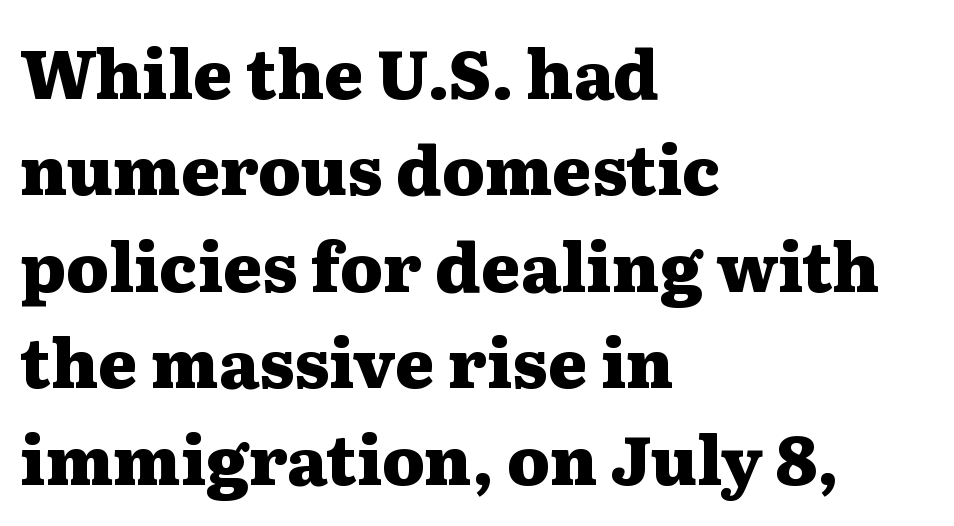
The image shows 67 px heavy, wide serif type, upright; set left-aligned, normal line spacing (1.44x), normal letter spacing, not underlined; medium stroke contrast and a medium x-height.
